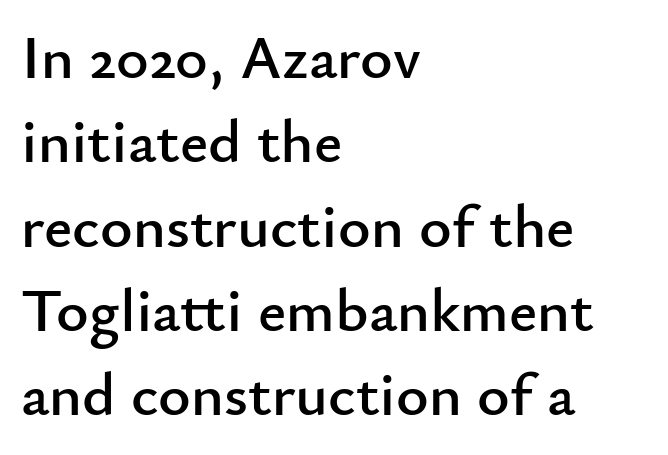
{"serif": "no", "italic": "no", "width": "normal", "stroke_contrast": "low", "x_height": "small", "monospaced": "no", "underline": "no", "align": "left", "line_spacing": "normal", "line_spacing_ratio": 1.36, "letter_spacing": "normal", "letter_spacing_em": 0.0, "glyph_px": 62}
